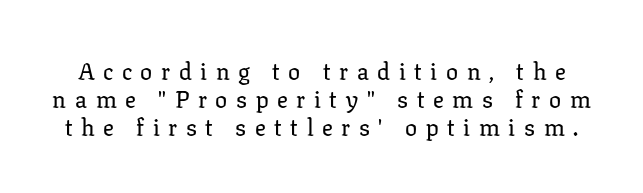
The image shows 24 px text type, upright; set line spacing 1.16x, unusually wide letter spacing (+0.36 em), not underlined.
